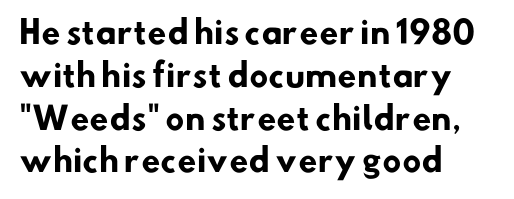
Q: Is the text bold? A: Yes.
Q: Is the typeface a serif or a sans-serif typeface? A: Sans-serif.
Q: Is the text underlined? A: No.
Q: How is the paragraph aligned? A: Left-aligned.
Q: Is the spacing between letters normal or unusually wide? A: Normal.
Q: Is the spacing between lines tight, normal or loose? A: Normal.
Q: Width (condensed, normal, or wide)? A: Normal.
Q: Stroke contrast? A: Low.
Q: x-height? A: Small.
Q: Monospaced? A: No.
